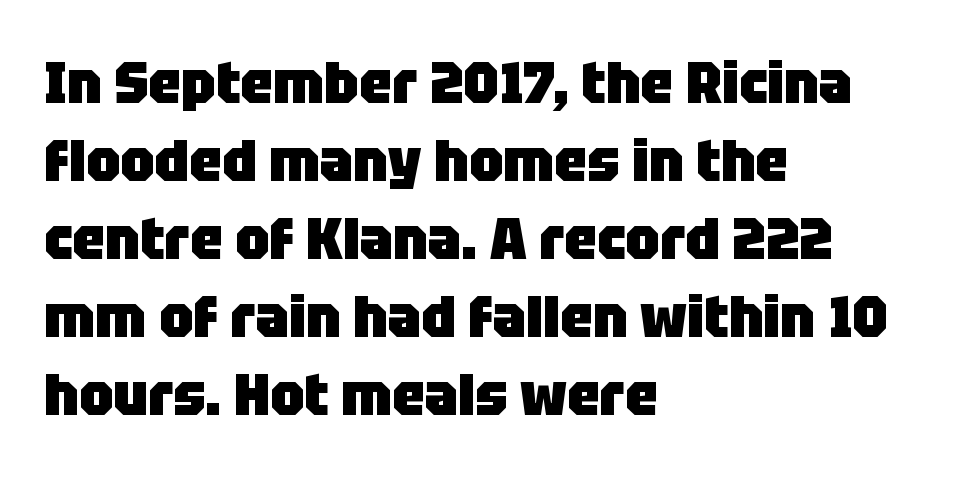
{"serif": "no", "italic": "no", "bold": "yes", "weight": "heavy", "width": "normal", "stroke_contrast": "low", "x_height": "large", "monospaced": "no", "underline": "no", "align": "left", "line_spacing": "normal", "line_spacing_ratio": 1.32, "letter_spacing": "normal", "letter_spacing_em": 0.0, "glyph_px": 59}
